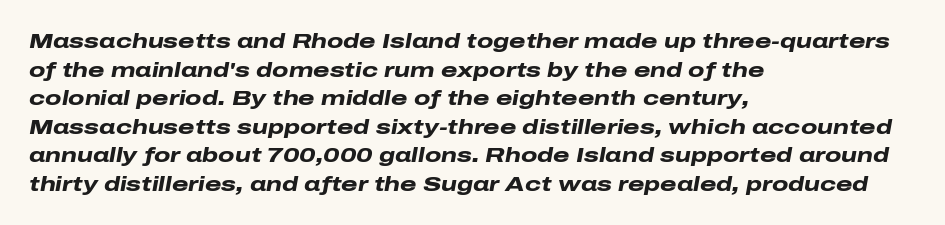
Beneath every word, the page is bare. The letters sit at their default tracking, neither squeezed nor spread. Characters are canted at an angle relative to the baseline's perpendicular. What weight is shown? A full bold with thick strokes.
